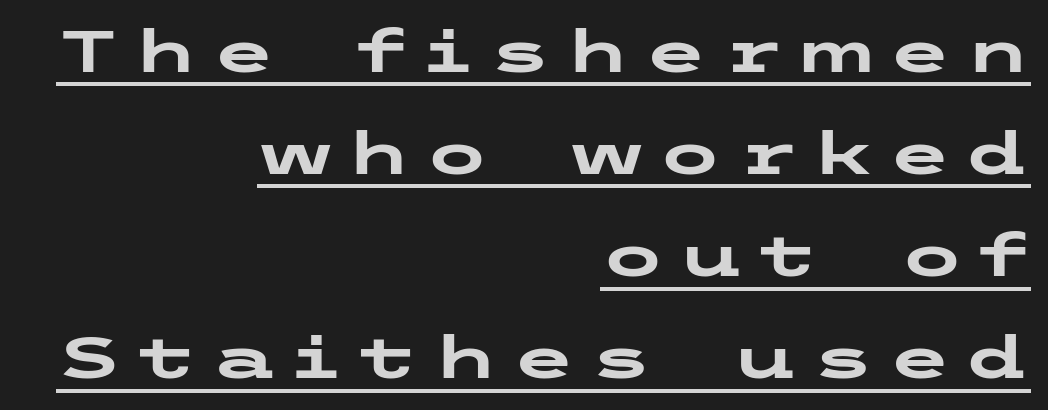
The image shows 58 px heavy, wide sans-serif type, upright; set right-aligned, line spacing 1.76x, unusually wide letter spacing (+0.24 em), underlined; low stroke contrast and a medium x-height.
